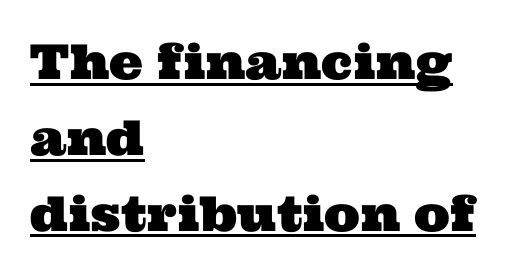
A typesetter would call this proportional, since set widths differ per character. Summary of vertical rhythm: regular, with standard interline spacing. Underlined type. Reading down the block, your eye returns to a fixed left position each line. Short note: letters normally spaced.
